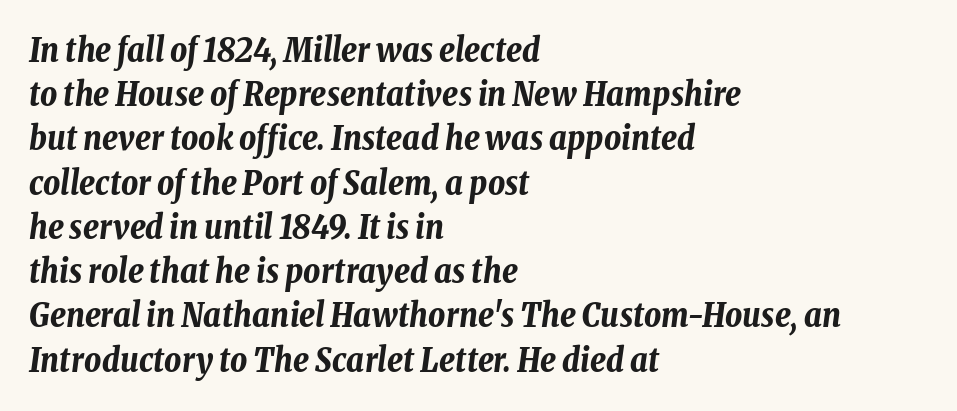
Q: Is the text bold? A: Yes.
Q: Is the text italic (slanted)? A: Yes, it leans right by about 8 degrees.
Q: Is the text underlined? A: No.
Q: How is the paragraph aligned? A: Left-aligned.
Q: Is the spacing between letters normal or unusually wide? A: Normal.
Q: Is the spacing between lines tight, normal or loose? A: Normal.
Q: Width (condensed, normal, or wide)? A: Condensed.
Q: Stroke contrast? A: Low.
Q: x-height? A: Medium.
Q: Monospaced? A: No.
